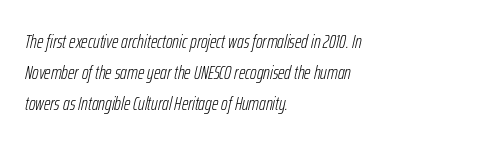
The font is comparable to plain body text, perhaps lighter. There is no visible air inserted between adjacent glyphs. These lines stack with their left ends in a neat column. Tall strokes in this sample are angled rather than plumb.
